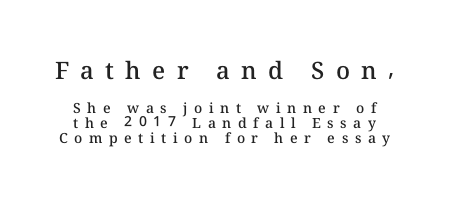
The image shows 24 px text type, upright; set tight line spacing (1.08x), unusually wide letter spacing (+0.47 em), not underlined; the first (top) block is 1.71x larger.
